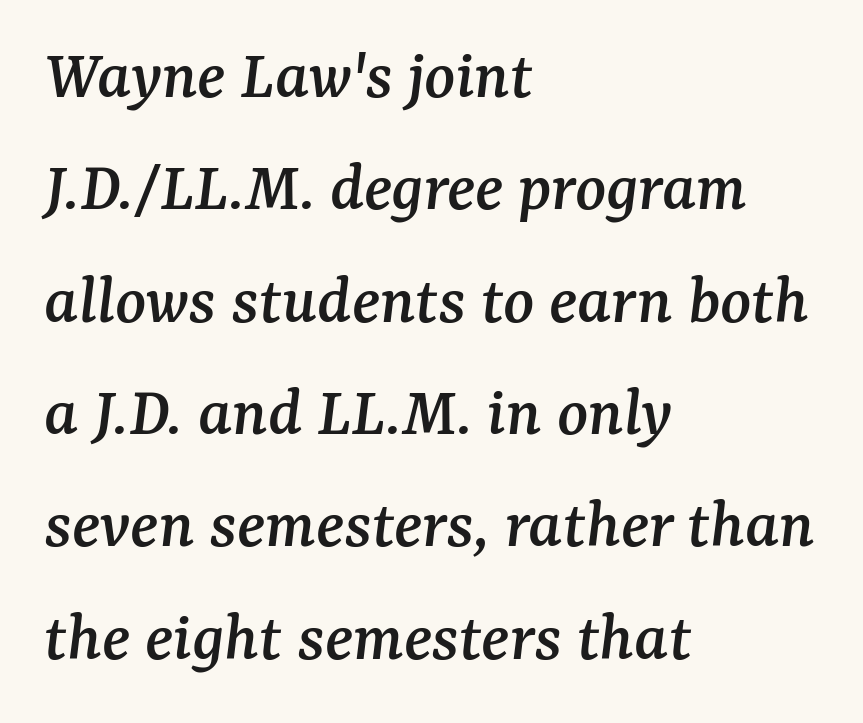
{"serif": "yes", "italic": "yes", "lean": "right", "slant_degrees": 7, "width": "normal", "stroke_contrast": "medium", "x_height": "medium", "monospaced": "no", "underline": "no", "align": "left", "line_spacing": "normal", "line_spacing_ratio": 1.56, "letter_spacing": "normal", "letter_spacing_em": 0.0, "glyph_px": 72}
